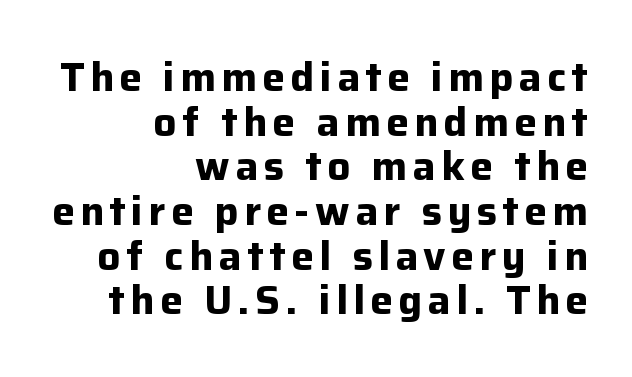
Q: Is the text bold? A: Yes.
Q: Is the text italic (slanted)? A: No, it is upright.
Q: Is the typeface a serif or a sans-serif typeface? A: Sans-serif.
Q: Is the text underlined? A: No.
Q: How is the paragraph aligned? A: Right-aligned.
Q: Is the spacing between lines tight, normal or loose? A: Tight.
Q: Width (condensed, normal, or wide)? A: Normal.
Q: Stroke contrast? A: Low.
Q: x-height? A: Medium.
Q: Monospaced? A: No.
